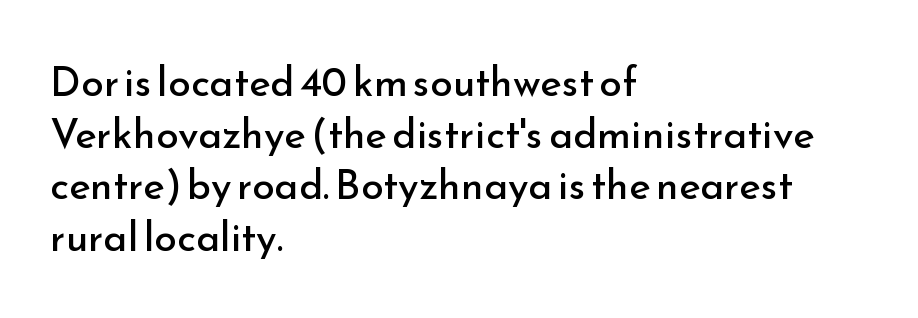
Q: Is the text bold? A: No.
Q: Is the text italic (slanted)? A: No, it is upright.
Q: Is the typeface a serif or a sans-serif typeface? A: Sans-serif.
Q: Is the text underlined? A: No.
Q: How is the paragraph aligned? A: Left-aligned.
Q: Is the spacing between letters normal or unusually wide? A: Normal.
Q: Is the spacing between lines tight, normal or loose? A: Normal.
Q: Width (condensed, normal, or wide)? A: Normal.
Q: Stroke contrast? A: Low.
Q: x-height? A: Small.
Q: Monospaced? A: No.
